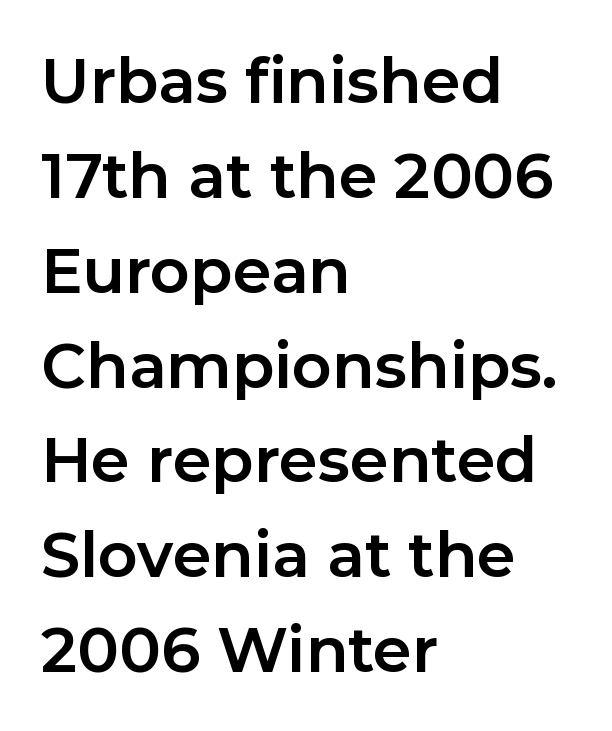
{"serif": "no", "italic": "no", "bold": "yes", "weight": "bold", "width": "normal", "stroke_contrast": "low", "x_height": "medium", "monospaced": "no", "underline": "no", "align": "left", "line_spacing": "normal", "line_spacing_ratio": 1.53, "letter_spacing": "normal", "letter_spacing_em": 0.0, "glyph_px": 62}
